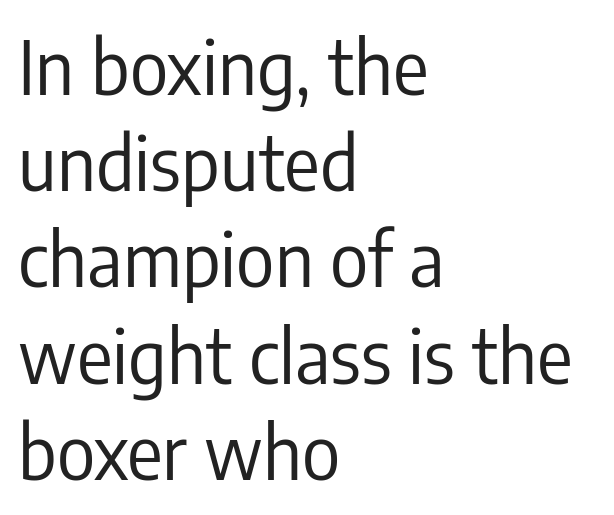
Q: Is the text bold? A: No.
Q: Is the text italic (slanted)? A: No, it is upright.
Q: Is the typeface a serif or a sans-serif typeface? A: Sans-serif.
Q: Is the text underlined? A: No.
Q: How is the paragraph aligned? A: Left-aligned.
Q: Is the spacing between letters normal or unusually wide? A: Normal.
Q: Is the spacing between lines tight, normal or loose? A: Normal.
Q: Width (condensed, normal, or wide)? A: Condensed.
Q: Stroke contrast? A: Low.
Q: x-height? A: Medium.
Q: Monospaced? A: No.
